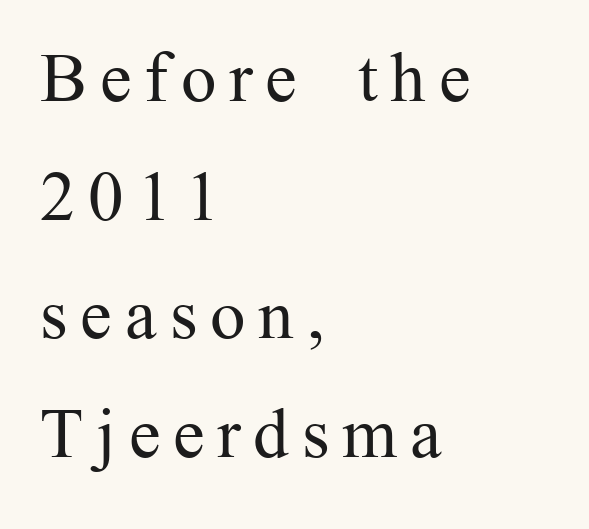
Q: Is the text bold? A: No.
Q: Is the text italic (slanted)? A: No, it is upright.
Q: Is the typeface a serif or a sans-serif typeface? A: Serif.
Q: Is the text underlined? A: No.
Q: How is the paragraph aligned? A: Left-aligned.
Q: Is the spacing between lines tight, normal or loose? A: Normal.
Q: Width (condensed, normal, or wide)? A: Normal.
Q: Stroke contrast? A: Medium.
Q: x-height? A: Medium.
Q: Monospaced? A: No.
